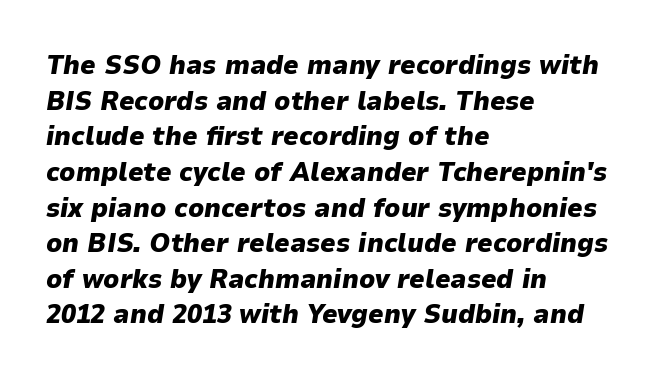
Q: Is the text bold? A: Yes.
Q: Is the text italic (slanted)? A: Yes, it leans right by about 9 degrees.
Q: Is the text underlined? A: No.
Q: How is the paragraph aligned? A: Left-aligned.
Q: Is the spacing between letters normal or unusually wide? A: Normal.
Q: Is the spacing between lines tight, normal or loose? A: Normal.
